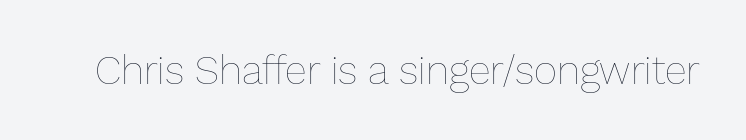
The image shows 40 px thin type, upright; set normal letter spacing, not underlined; low stroke contrast and a medium x-height.
